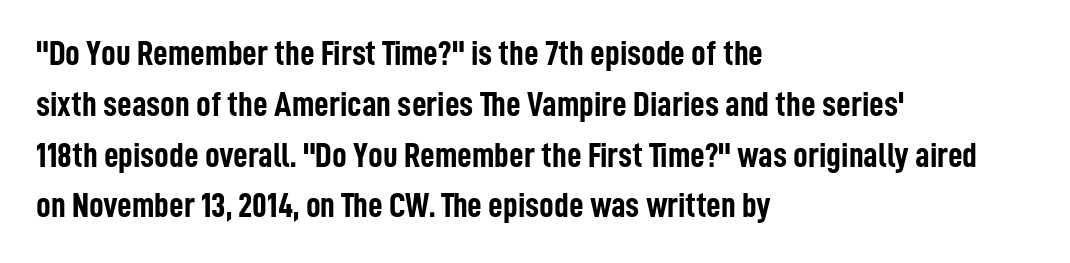
{"serif": "no", "italic": "no", "bold": "yes", "weight": "semibold", "width": "condensed", "stroke_contrast": "low", "x_height": "medium", "monospaced": "no", "underline": "no", "align": "left", "line_spacing": "normal", "line_spacing_ratio": 1.41, "letter_spacing": "normal", "letter_spacing_em": 0.0, "glyph_px": 36}
